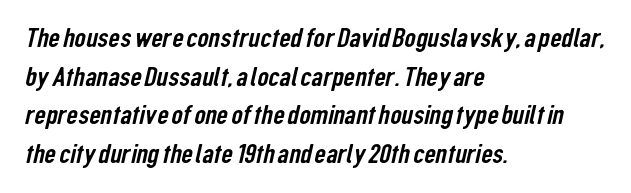
A typesetter would call this proportional, since set widths differ per character. What stands out about the letter spacing? Nothing — it is the standard amount. The paragraph has a hard left edge and a soft right edge. The lines sit at an ordinary, default distance from one another.
